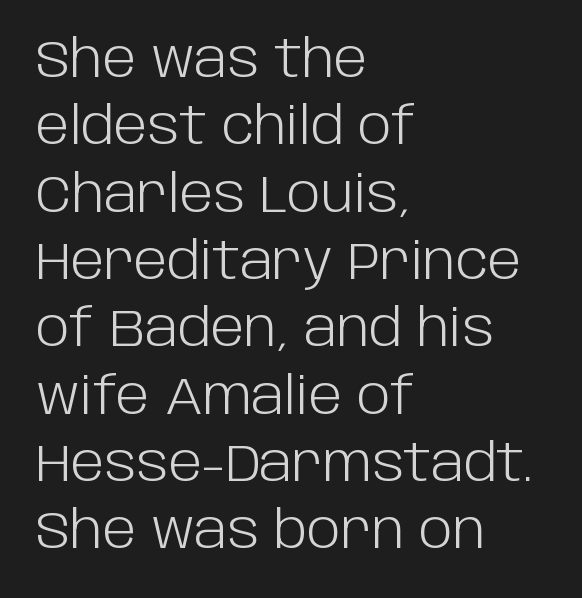
{"serif": "no", "italic": "no", "bold": "no", "weight": "light", "width": "normal", "stroke_contrast": "low", "x_height": "large", "monospaced": "no", "underline": "no", "align": "left", "line_spacing": "normal", "line_spacing_ratio": 1.32, "letter_spacing": "normal", "letter_spacing_em": 0.0, "glyph_px": 51}
